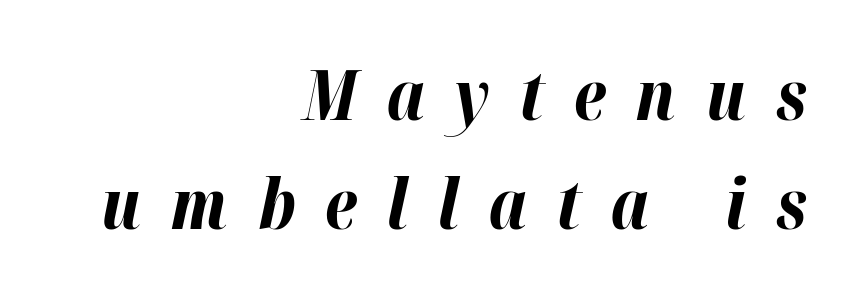
{"italic": "yes", "lean": "right", "slant_degrees": 12, "bold": "yes", "weight": "bold", "width": "normal", "stroke_contrast": "high", "x_height": "medium", "monospaced": "no", "underline": "no", "align": "right", "line_spacing": "normal", "line_spacing_ratio": 1.58, "letter_spacing": "wide", "letter_spacing_em": 0.43, "glyph_px": 69}
